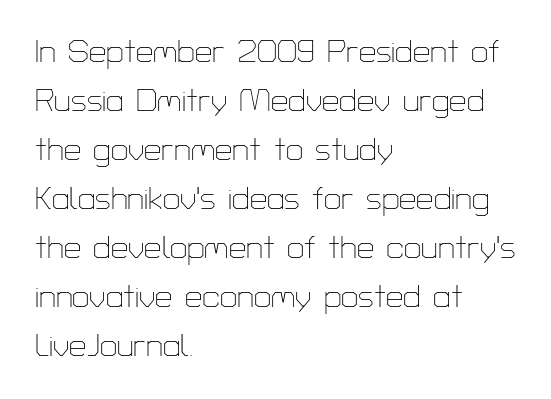
The image shows 31 px thin sans-serif type, upright; set left-aligned, normal line spacing (1.58x), normal letter spacing, not underlined; low stroke contrast and a medium x-height.
